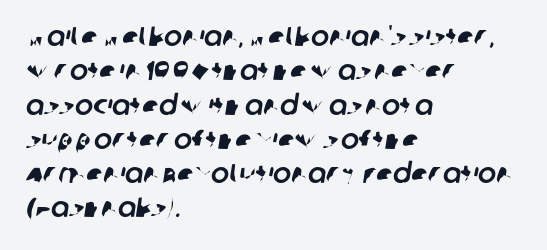
Q: Is the text underlined? A: No.
Q: How is the paragraph aligned? A: Left-aligned.
Q: Is the spacing between letters normal or unusually wide? A: Normal.
Q: Is the spacing between lines tight, normal or loose? A: Normal.
